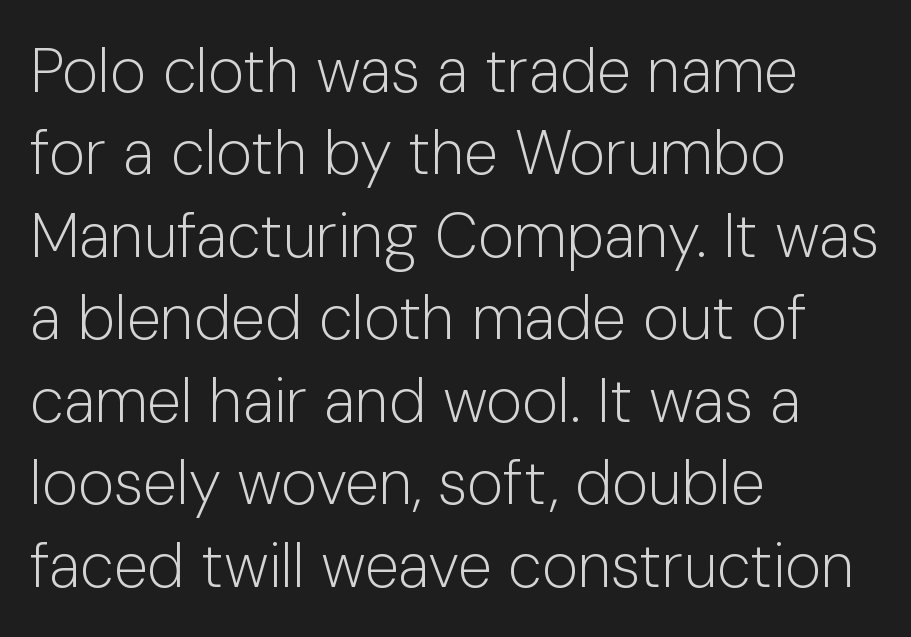
Is the block centered? No — it sits flush against the left margin. Style check: upright. Observe the absence of serifs on each vertical stroke in this sample. Students, note that the glyphs here touch the page at normal intervals.
